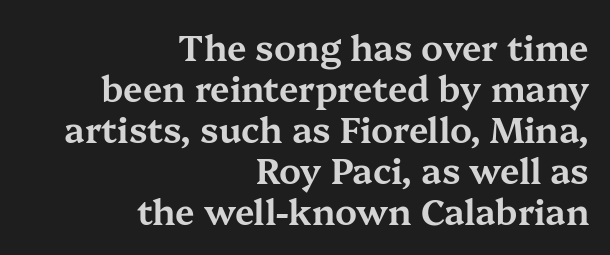
The specimen reads as upright at a glance. This sample has the flowing, uneven cadence of proportional lettering. The glyphs in this specimen are seriffed. There is no visible air inserted between adjacent glyphs. The gap between lines stays unmarked. A student would call this right alignment; a typographer would say flush right, rag left.
